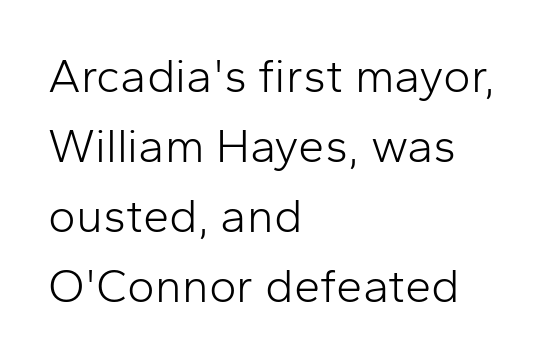
{"serif": "no", "italic": "no", "bold": "no", "weight": "light", "width": "normal", "stroke_contrast": "low", "x_height": "medium", "monospaced": "no", "underline": "no", "align": "left", "line_spacing": "normal", "line_spacing_ratio": 1.49, "letter_spacing": "normal", "letter_spacing_em": 0.0, "glyph_px": 47}
